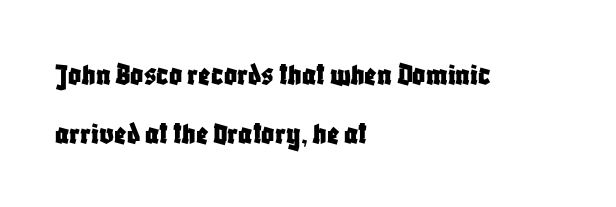
The image shows 32 px condensed sans-serif type, upright; set left-aligned, line spacing 1.84x, normal letter spacing, not underlined; low stroke contrast and a large x-height.
